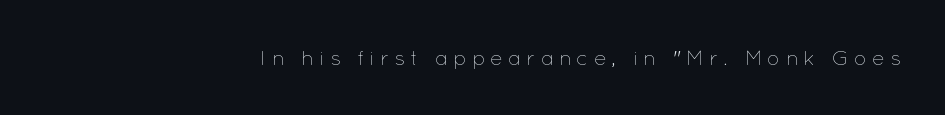
Q: Is the text bold? A: No.
Q: Is the text italic (slanted)? A: No, it is upright.
Q: Is the text underlined? A: No.
Q: How is the paragraph aligned? A: Right-aligned.
Q: Is the spacing between letters normal or unusually wide? A: Unusually wide.
